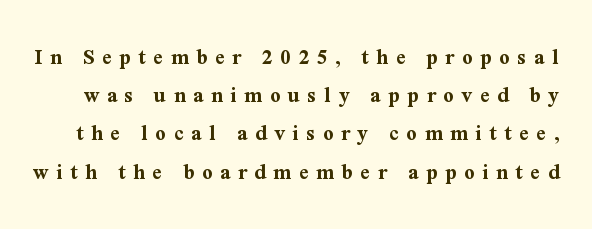
{"italic": "no", "bold": "yes", "underline": "no", "line_spacing": "normal", "line_spacing_ratio": 1.66, "letter_spacing": "wide", "letter_spacing_em": 0.33, "glyph_px": 23}
